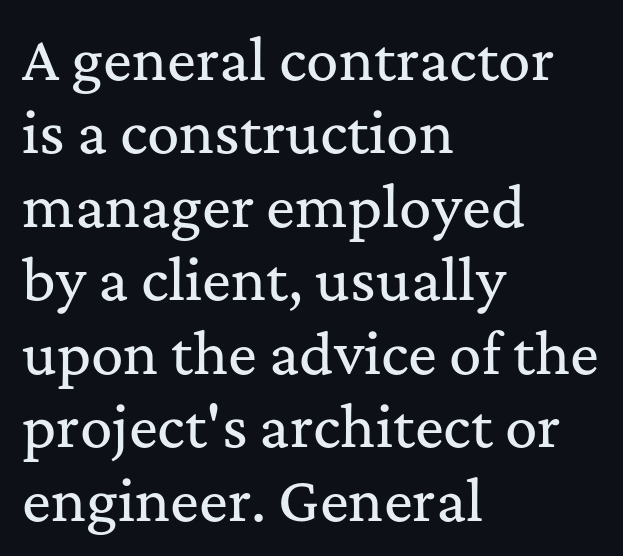
Q: Is the text italic (slanted)? A: No, it is upright.
Q: Is the typeface a serif or a sans-serif typeface? A: Serif.
Q: Is the text underlined? A: No.
Q: How is the paragraph aligned? A: Left-aligned.
Q: Is the spacing between letters normal or unusually wide? A: Normal.
Q: Is the spacing between lines tight, normal or loose? A: Normal.
Q: Width (condensed, normal, or wide)? A: Normal.
Q: Stroke contrast? A: Medium.
Q: x-height? A: Medium.
Q: Monospaced? A: No.
